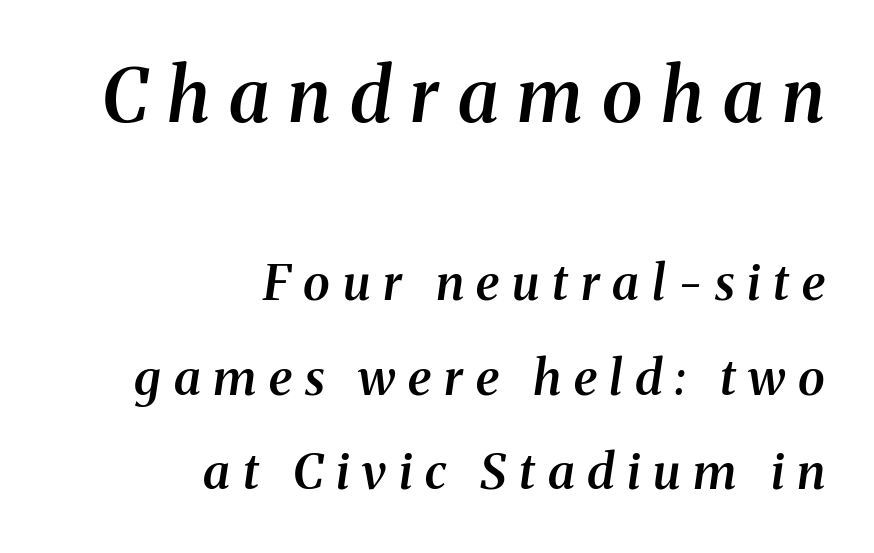
{"serif": "yes", "italic": "yes", "lean": "right", "slant_degrees": 8, "bold": "semi", "weight": "semibold", "width": "normal", "stroke_contrast": "medium", "x_height": "medium", "monospaced": "no", "underline": "no", "align": "right", "line_spacing": "loose", "line_spacing_ratio": 1.93, "letter_spacing": "wide", "letter_spacing_em": 0.26, "larger_block": "first", "size_ratio": 1.51, "glyph_px": 74}
